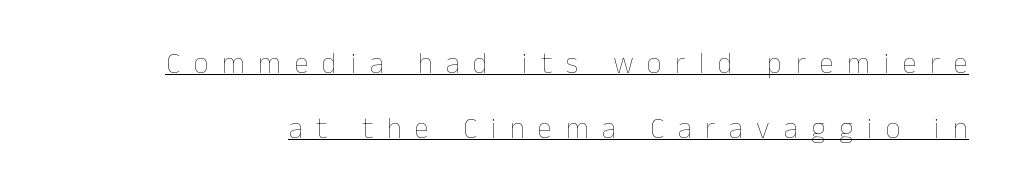
Q: Is the text bold? A: No.
Q: Is the text italic (slanted)? A: No, it is upright.
Q: Is the text underlined? A: Yes.
Q: Is the spacing between letters normal or unusually wide? A: Unusually wide.
Q: Is the spacing between lines tight, normal or loose? A: Loose.
Q: Width (condensed, normal, or wide)? A: Normal.
Q: Stroke contrast? A: Low.
Q: x-height? A: Medium.
Q: Monospaced? A: No.
